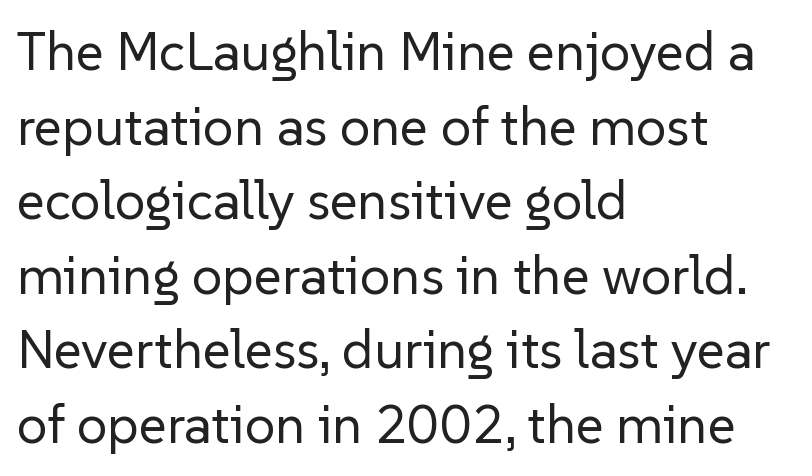
The image shows 54 px regular-weight sans-serif type, upright; set left-aligned, normal line spacing (1.38x), normal letter spacing, not underlined; low stroke contrast and a medium x-height.
